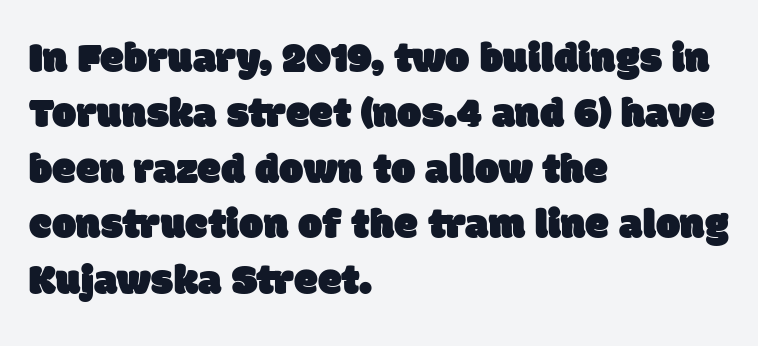
{"serif": "no", "width": "normal", "stroke_contrast": "low", "x_height": "large", "monospaced": "no", "underline": "no", "align": "left", "line_spacing": "normal", "line_spacing_ratio": 1.29, "letter_spacing": "normal", "letter_spacing_em": 0.0, "glyph_px": 43}
